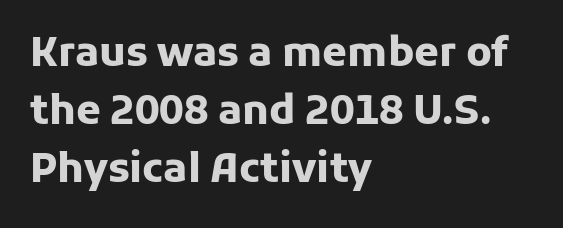
{"serif": "no", "italic": "no", "bold": "yes", "weight": "heavy", "width": "normal", "stroke_contrast": "low", "x_height": "medium", "monospaced": "no", "underline": "no", "align": "left", "line_spacing": "normal", "line_spacing_ratio": 1.45, "letter_spacing": "normal", "letter_spacing_em": 0.0, "glyph_px": 40}
